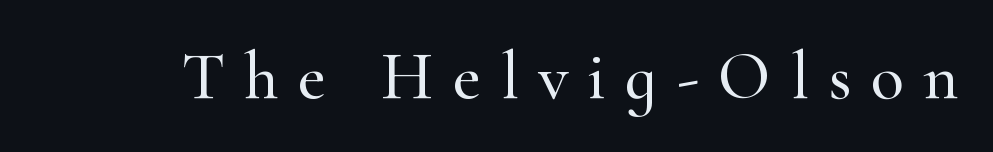
Q: Is the text italic (slanted)? A: No, it is upright.
Q: Is the typeface a serif or a sans-serif typeface? A: Serif.
Q: Is the text underlined? A: No.
Q: Is the spacing between letters normal or unusually wide? A: Unusually wide.
Q: Width (condensed, normal, or wide)? A: Normal.
Q: Stroke contrast? A: High.
Q: x-height? A: Small.
Q: Monospaced? A: No.
